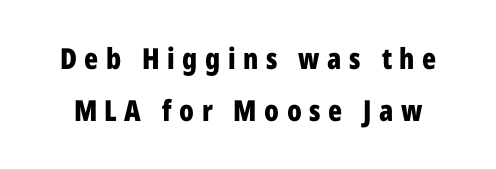
Q: Is the text bold? A: Yes.
Q: Is the text italic (slanted)? A: No, it is upright.
Q: Is the typeface a serif or a sans-serif typeface? A: Sans-serif.
Q: Is the text underlined? A: No.
Q: Is the spacing between letters normal or unusually wide? A: Unusually wide.
Q: Width (condensed, normal, or wide)? A: Condensed.
Q: Stroke contrast? A: Low.
Q: x-height? A: Medium.
Q: Monospaced? A: No.
